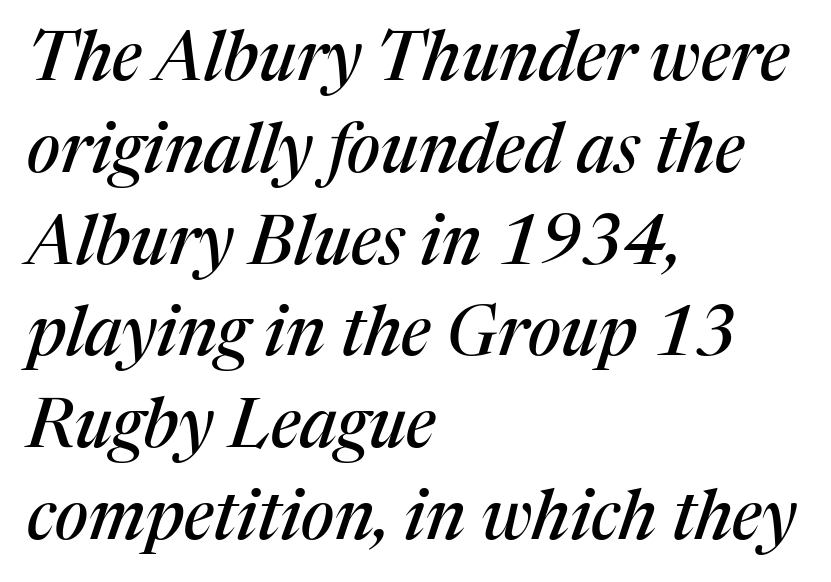
The image shows 68 px serif type, italic (leaning right); set left-aligned, normal line spacing (1.35x), normal letter spacing, not underlined; medium stroke contrast and a medium x-height.
